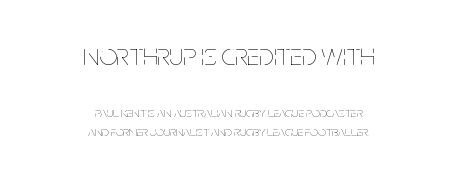
The image shows 31 px thin, condensed type, upright; set centered, normal line spacing (1.36x), normal letter spacing, not underlined; the first (top) block is 2.21x larger; low stroke contrast and a large x-height.
